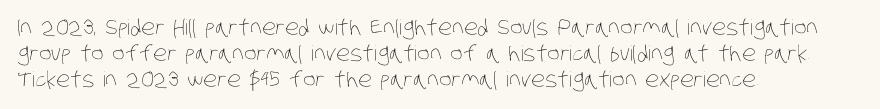
{"bold": "no", "underline": "no", "align": "left", "line_spacing": "normal", "line_spacing_ratio": 1.25, "letter_spacing": "normal", "letter_spacing_em": 0.0, "glyph_px": 21}
